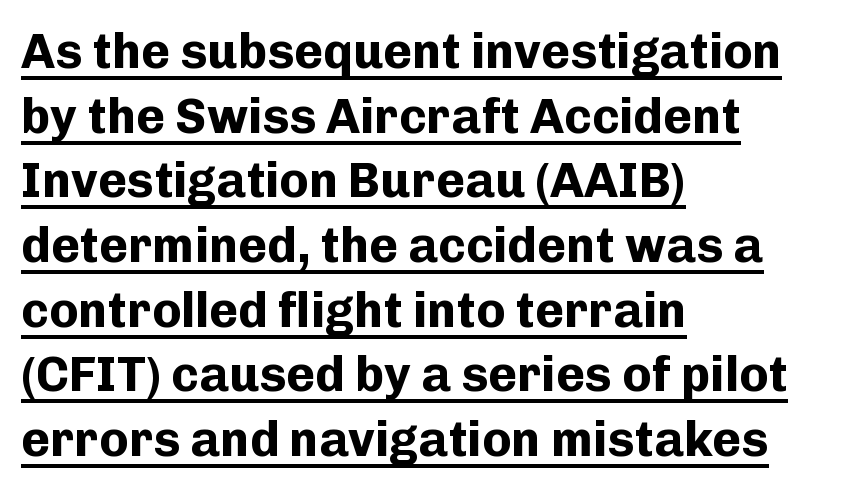
The image shows 49 px bold sans-serif type, upright; set left-aligned, normal line spacing (1.32x), normal letter spacing, underlined; low stroke contrast and a medium x-height.
